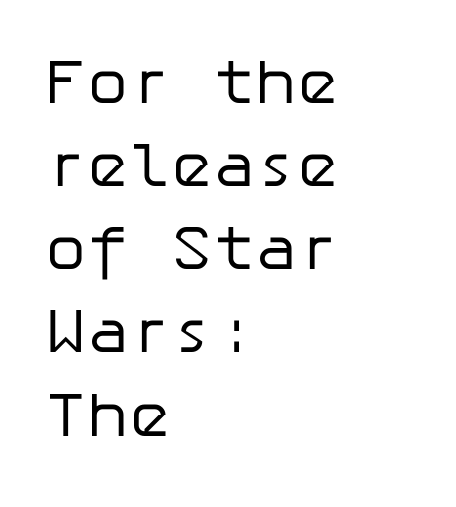
{"serif": "no", "italic": "no", "bold": "no", "weight": "regular", "width": "normal", "stroke_contrast": "low", "x_height": "medium", "underline": "no", "align": "left", "line_spacing": "normal", "line_spacing_ratio": 1.32, "letter_spacing": "normal", "letter_spacing_em": 0.0, "glyph_px": 63}
